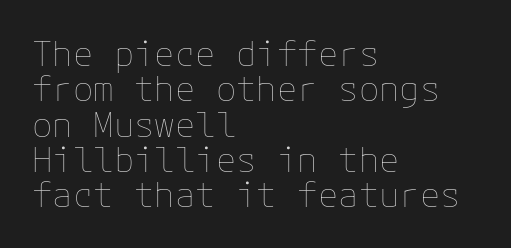
{"italic": "no", "bold": "no", "weight": "thin", "width": "normal", "stroke_contrast": "low", "x_height": "medium", "underline": "no", "align": "left", "line_spacing": "tight", "line_spacing_ratio": 1.04, "letter_spacing": "normal", "letter_spacing_em": 0.0, "glyph_px": 34}
